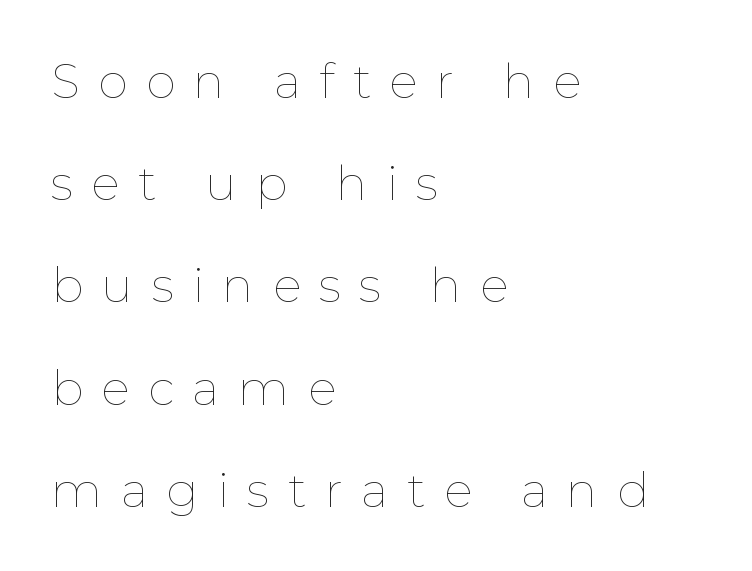
The passage shown is typed in a proportional face where columns would drift. Caption: multi-line text, flush left, ragged right. Letters rest on an invisible, unmarked baseline. Does extra space separate the letters? Yes, quite a lot of it. Designer's note — italics off, roman on.
